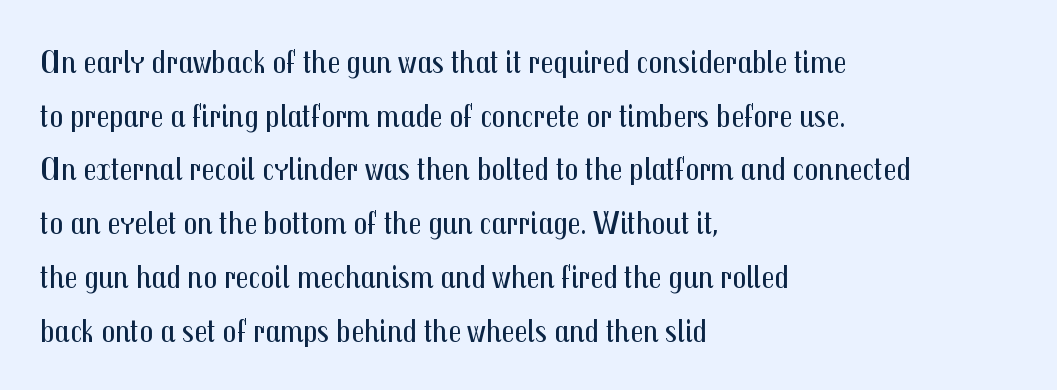
The image shows 34 px regular-weight, condensed sans-serif type, upright; set left-aligned, normal line spacing (1.58x), normal letter spacing, not underlined; medium stroke contrast and a medium x-height.
